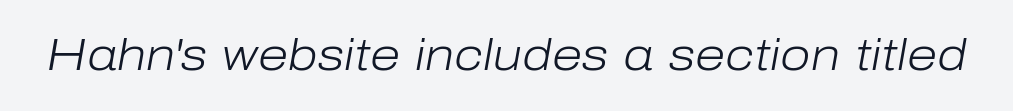
{"italic": "yes", "lean": "right", "slant_degrees": 10, "bold": "no", "weight": "light", "width": "normal", "stroke_contrast": "low", "x_height": "medium", "monospaced": "no", "underline": "no", "letter_spacing": "normal", "letter_spacing_em": 0.0, "glyph_px": 44}
